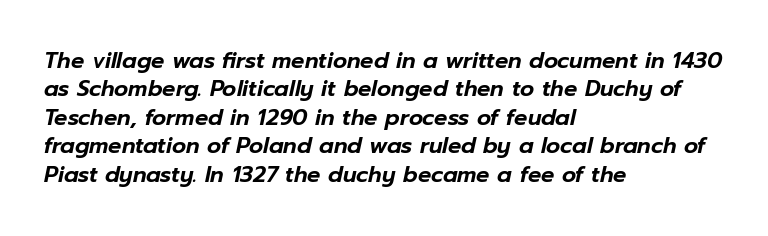
Q: Is the text italic (slanted)? A: Yes, it leans right by about 12 degrees.
Q: Is the text underlined? A: No.
Q: How is the paragraph aligned? A: Left-aligned.
Q: Is the spacing between letters normal or unusually wide? A: Normal.
Q: Is the spacing between lines tight, normal or loose? A: Normal.
